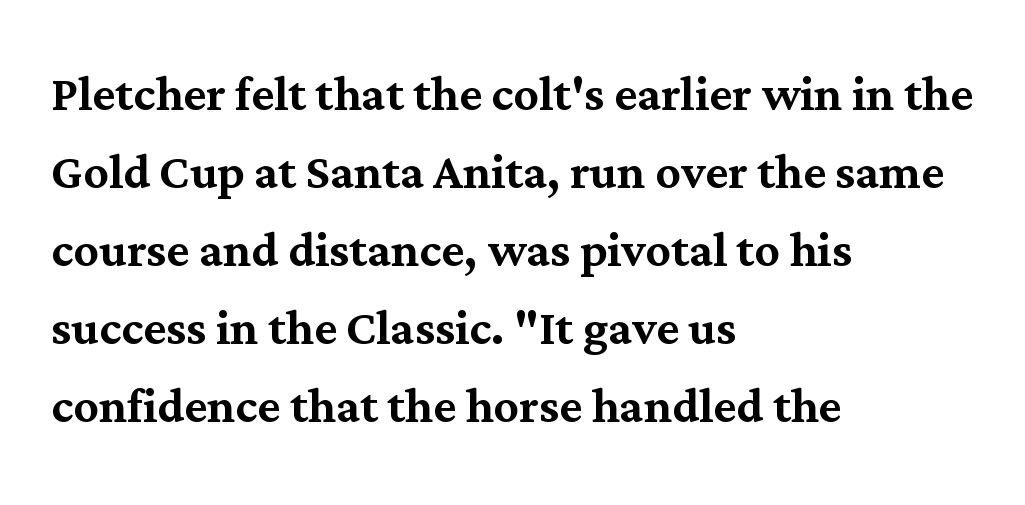
{"serif": "yes", "italic": "no", "width": "normal", "stroke_contrast": "medium", "x_height": "medium", "monospaced": "no", "underline": "no", "align": "left", "line_spacing": "normal", "line_spacing_ratio": 1.26, "letter_spacing": "normal", "letter_spacing_em": 0.0, "glyph_px": 62}
